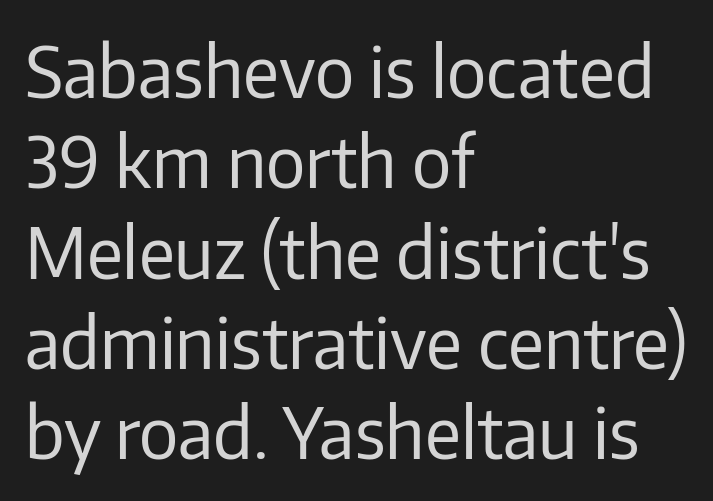
Q: Is the text bold? A: No.
Q: Is the text italic (slanted)? A: No, it is upright.
Q: Is the typeface a serif or a sans-serif typeface? A: Sans-serif.
Q: Is the text underlined? A: No.
Q: How is the paragraph aligned? A: Left-aligned.
Q: Is the spacing between letters normal or unusually wide? A: Normal.
Q: Is the spacing between lines tight, normal or loose? A: Normal.
Q: Width (condensed, normal, or wide)? A: Normal.
Q: Stroke contrast? A: Low.
Q: x-height? A: Medium.
Q: Monospaced? A: No.
